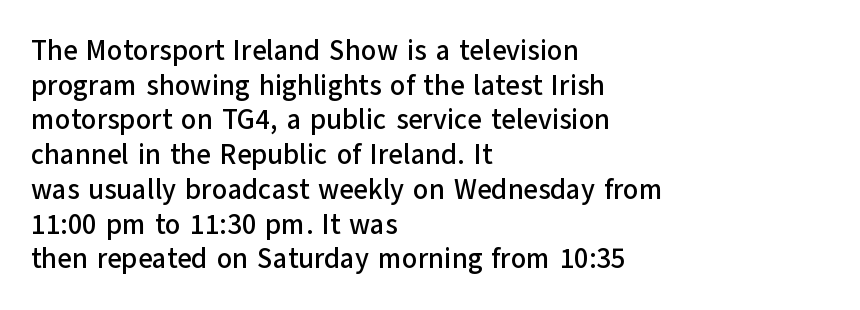
Q: Is the text italic (slanted)? A: No, it is upright.
Q: Is the typeface a serif or a sans-serif typeface? A: Sans-serif.
Q: Is the text underlined? A: No.
Q: How is the paragraph aligned? A: Left-aligned.
Q: Is the spacing between letters normal or unusually wide? A: Normal.
Q: Width (condensed, normal, or wide)? A: Normal.
Q: Stroke contrast? A: Low.
Q: x-height? A: Medium.
Q: Monospaced? A: No.
